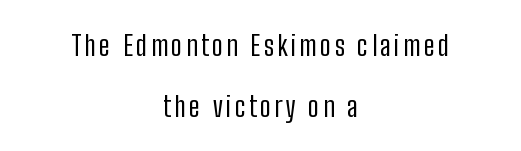
{"serif": "no", "italic": "no", "bold": "no", "weight": "regular", "width": "condensed", "stroke_contrast": "low", "x_height": "medium", "monospaced": "no", "underline": "no", "align": "center", "line_spacing": "loose", "line_spacing_ratio": 2.17, "glyph_px": 28}
